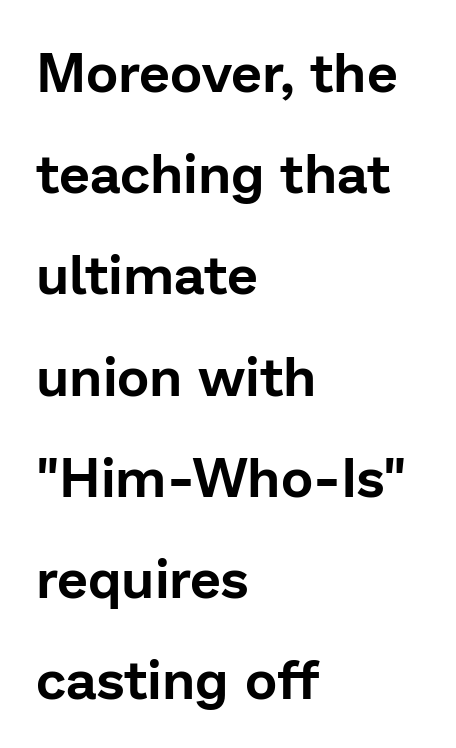
Q: Is the text italic (slanted)? A: No, it is upright.
Q: Is the typeface a serif or a sans-serif typeface? A: Sans-serif.
Q: Is the text underlined? A: No.
Q: How is the paragraph aligned? A: Left-aligned.
Q: Is the spacing between letters normal or unusually wide? A: Normal.
Q: Width (condensed, normal, or wide)? A: Normal.
Q: Stroke contrast? A: Low.
Q: x-height? A: Medium.
Q: Monospaced? A: No.
